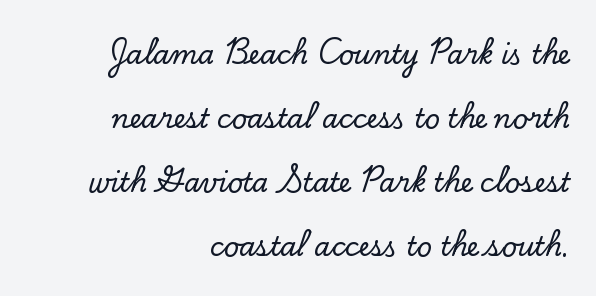
{"underline": "no", "align": "right", "line_spacing": "loose", "line_spacing_ratio": 2.46, "letter_spacing": "normal", "letter_spacing_em": 0.0, "glyph_px": 26}
